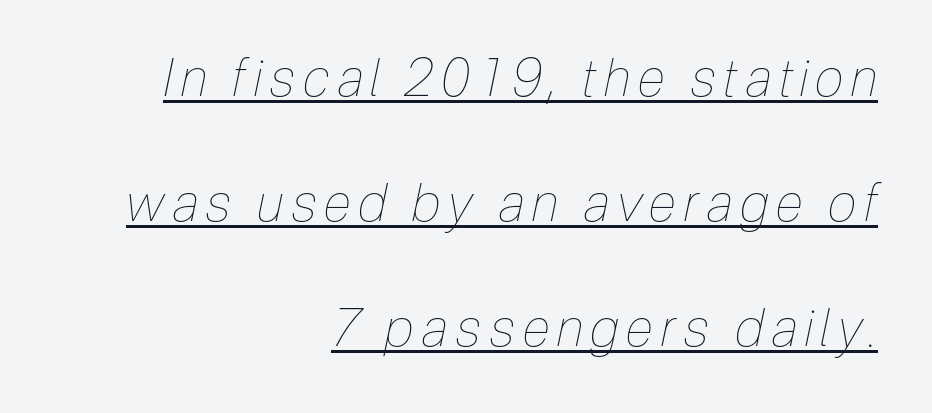
Vertical spacing — loose. The strokes are not fattened; the text isn't bold. Character widths vary here, with narrow letters taking less room than wide ones. Emphasis is given by a line drawn under the lettering. Rendered with sloped, italic letterforms.
